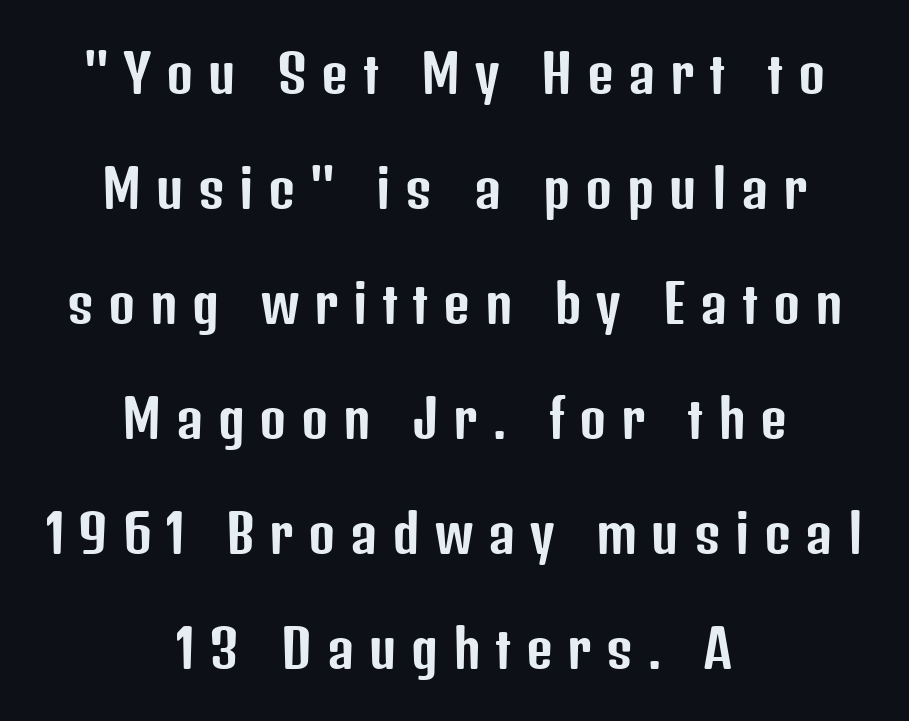
Quick note: not italic, upright. The face used here is proportionally spaced, like ordinary book or web type. Glance below the letters and you will spot only blank space. Characters follow at a spacing far wider than the type designer built in. Teacher's note: observe the equal gaps on both sides — that is centered alignment. The typeface chosen for these lines omits serifs.
